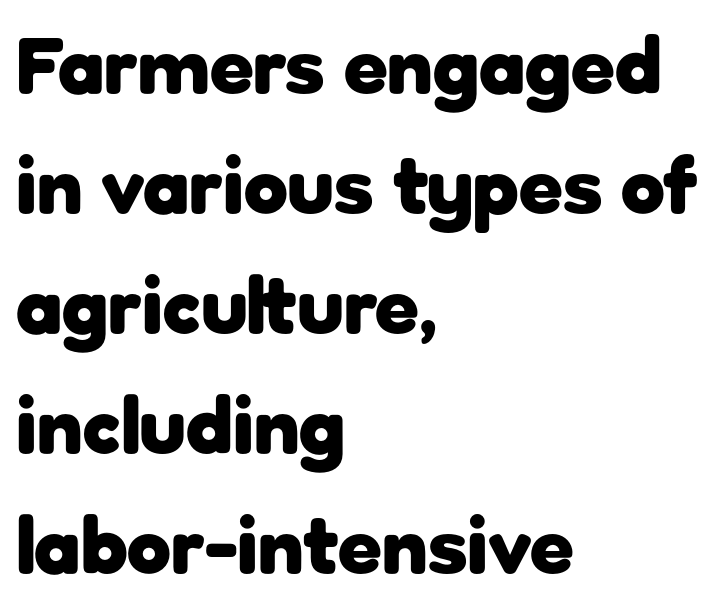
Q: Is the text bold? A: Yes.
Q: Is the text italic (slanted)? A: No, it is upright.
Q: Is the typeface a serif or a sans-serif typeface? A: Sans-serif.
Q: Is the text underlined? A: No.
Q: How is the paragraph aligned? A: Left-aligned.
Q: Is the spacing between letters normal or unusually wide? A: Normal.
Q: Is the spacing between lines tight, normal or loose? A: Normal.
Q: Width (condensed, normal, or wide)? A: Normal.
Q: Stroke contrast? A: Low.
Q: x-height? A: Medium.
Q: Monospaced? A: No.
